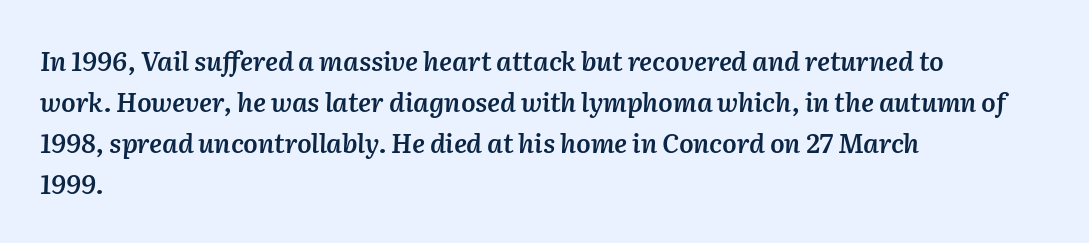
The image shows 26 px text type, italic (leaning right); set left-aligned, normal line spacing (1.58x), normal letter spacing, not underlined.
